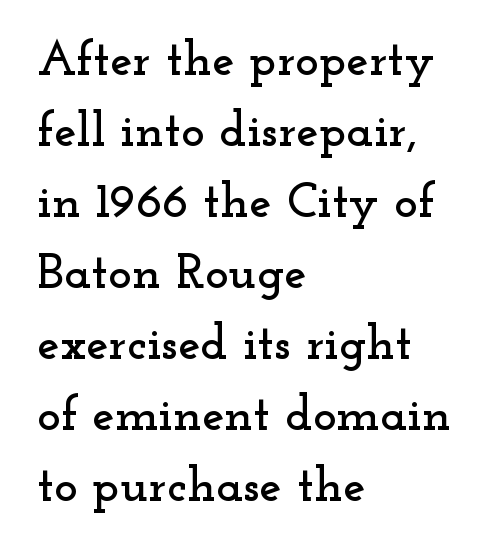
Short note: letters normally spaced. The letters stand straight up with perfectly vertical stems. Honestly, the row spacing looks completely unremarkable. To sum up the face: it has serifs.
